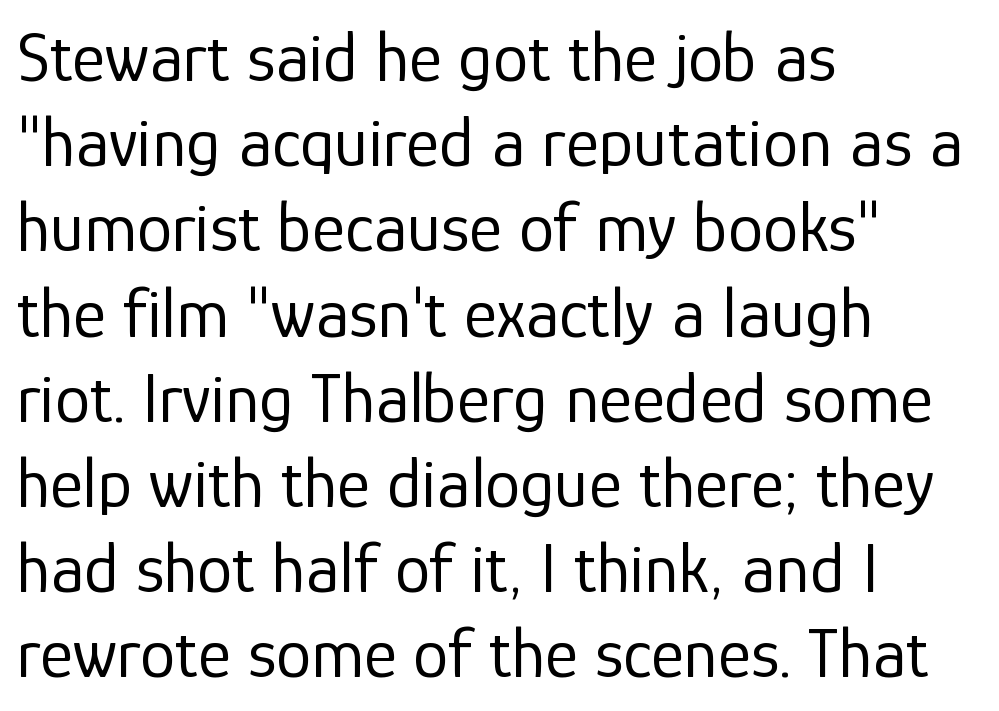
The image shows 71 px regular-weight sans-serif type, upright; set left-aligned, line spacing 1.2x, normal letter spacing, not underlined; low stroke contrast and a medium x-height.
